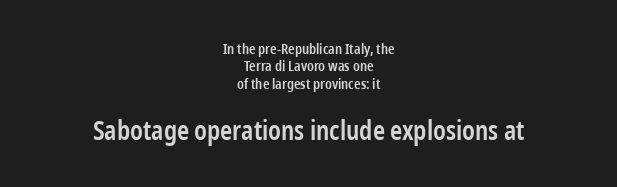
{"italic": "no", "bold": "semi", "underline": "no", "align": "center", "line_spacing_ratio": 1.24, "letter_spacing": "normal", "letter_spacing_em": 0.0, "larger_block": "second", "size_ratio": 1.86, "glyph_px": 26}
